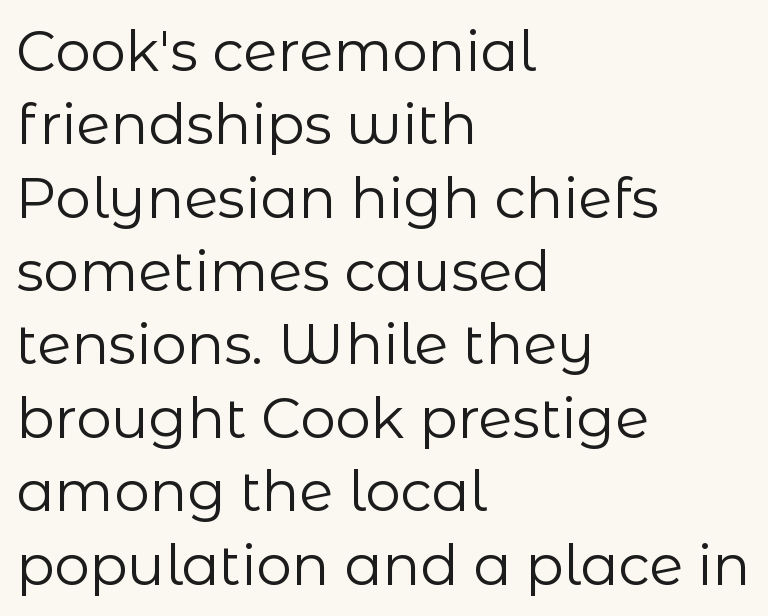
{"serif": "no", "italic": "no", "bold": "no", "weight": "regular", "width": "normal", "stroke_contrast": "low", "x_height": "medium", "monospaced": "no", "underline": "no", "align": "left", "line_spacing": "normal", "line_spacing_ratio": 1.31, "letter_spacing": "normal", "letter_spacing_em": 0.0, "glyph_px": 56}
